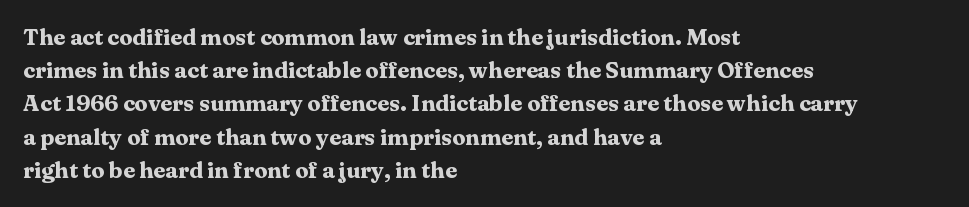
Leading matches the norm, producing a regular column. The area under the type is left untouched. Does extra space separate the letters? No, they use regular spacing. These lines were composed using upright roman letters.
